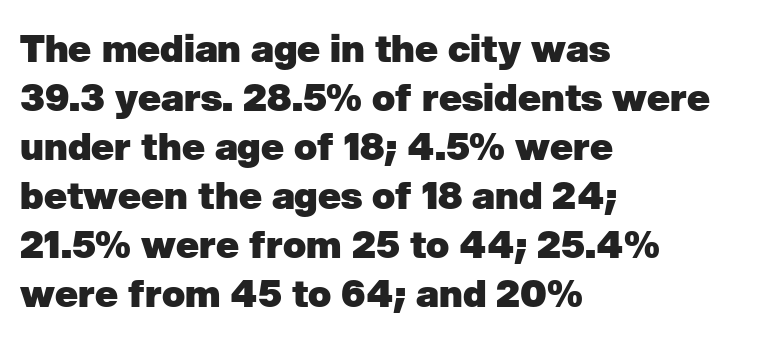
{"serif": "no", "bold": "yes", "weight": "heavy", "width": "normal", "stroke_contrast": "low", "x_height": "medium", "monospaced": "no", "underline": "no", "align": "left", "line_spacing": "normal", "line_spacing_ratio": 1.29, "letter_spacing": "normal", "letter_spacing_em": 0.0, "glyph_px": 38}
